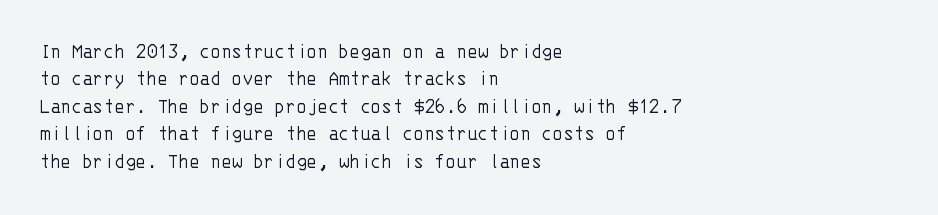
Q: Is the text bold? A: No.
Q: Is the text italic (slanted)? A: No, it is upright.
Q: Is the text underlined? A: No.
Q: How is the paragraph aligned? A: Left-aligned.
Q: Is the spacing between letters normal or unusually wide? A: Normal.
Q: Is the spacing between lines tight, normal or loose? A: Normal.
